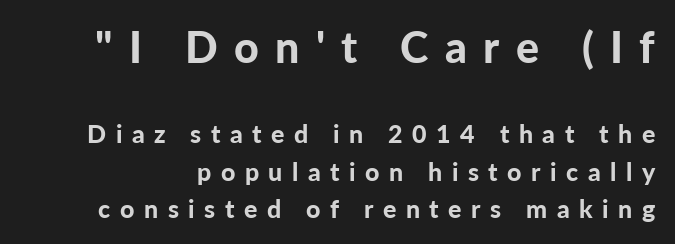
Q: Is the text bold? A: Yes.
Q: Is the text italic (slanted)? A: No, it is upright.
Q: Is the typeface a serif or a sans-serif typeface? A: Sans-serif.
Q: Is the text underlined? A: No.
Q: Is the spacing between letters normal or unusually wide? A: Unusually wide.
Q: Is the spacing between lines tight, normal or loose? A: Normal.
Q: Which block of text is set in a larger size, the first (top) or the second (bottom)? A: The first (top) one.
Q: Width (condensed, normal, or wide)? A: Normal.
Q: Stroke contrast? A: Low.
Q: x-height? A: Medium.
Q: Monospaced? A: No.
